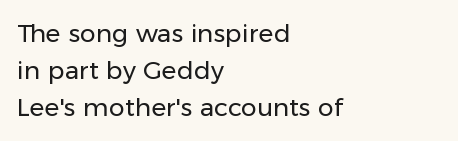
Q: Is the text bold? A: No.
Q: Is the text italic (slanted)? A: No, it is upright.
Q: Is the text underlined? A: No.
Q: How is the paragraph aligned? A: Left-aligned.
Q: Is the spacing between letters normal or unusually wide? A: Normal.
Q: Is the spacing between lines tight, normal or loose? A: Normal.
